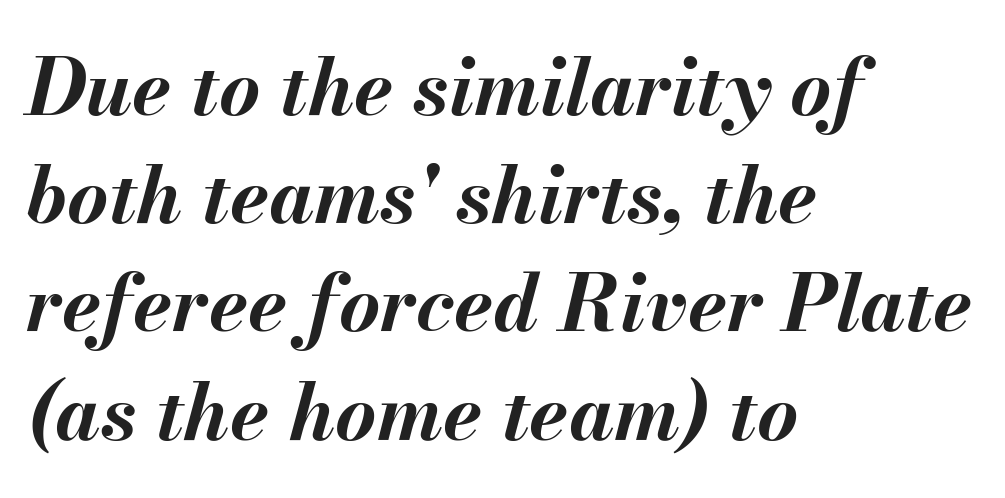
Q: Is the text bold? A: Yes.
Q: Is the text italic (slanted)? A: Yes, it leans right by about 13 degrees.
Q: Is the text underlined? A: No.
Q: How is the paragraph aligned? A: Left-aligned.
Q: Is the spacing between letters normal or unusually wide? A: Normal.
Q: Is the spacing between lines tight, normal or loose? A: Normal.
Q: Width (condensed, normal, or wide)? A: Normal.
Q: Stroke contrast? A: Medium.
Q: x-height? A: Small.
Q: Monospaced? A: No.
